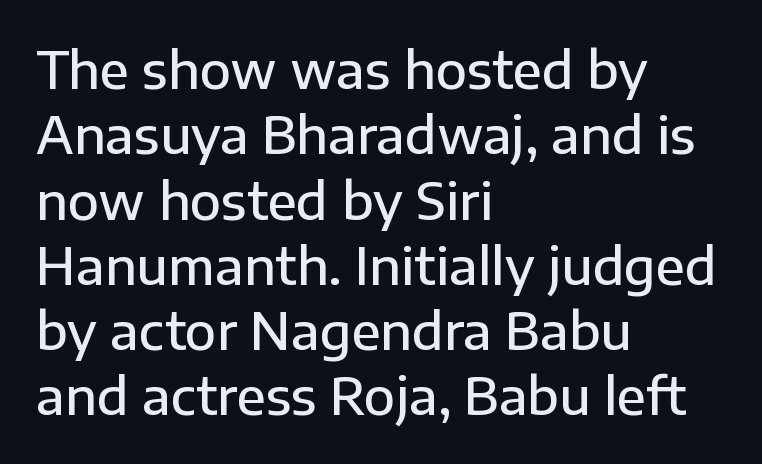
Q: Is the text bold? A: Semi-bold.
Q: Is the text italic (slanted)? A: No, it is upright.
Q: Is the typeface a serif or a sans-serif typeface? A: Sans-serif.
Q: Is the text underlined? A: No.
Q: How is the paragraph aligned? A: Left-aligned.
Q: Is the spacing between letters normal or unusually wide? A: Normal.
Q: Is the spacing between lines tight, normal or loose? A: Normal.
Q: Width (condensed, normal, or wide)? A: Normal.
Q: Stroke contrast? A: Low.
Q: x-height? A: Medium.
Q: Monospaced? A: No.
